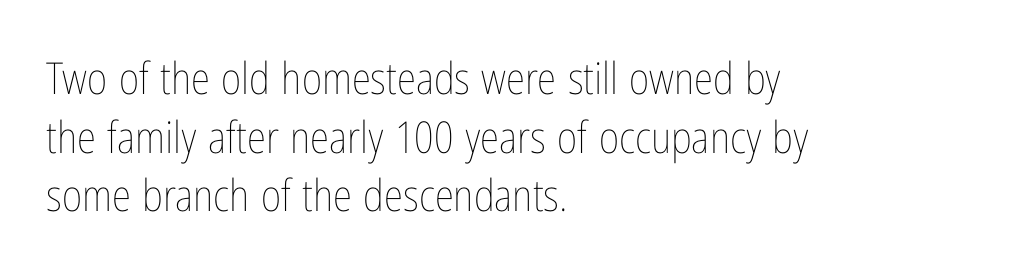
The image shows 44 px thin, condensed type, upright; set left-aligned, normal line spacing (1.33x), normal letter spacing, not underlined; low stroke contrast and a medium x-height.
